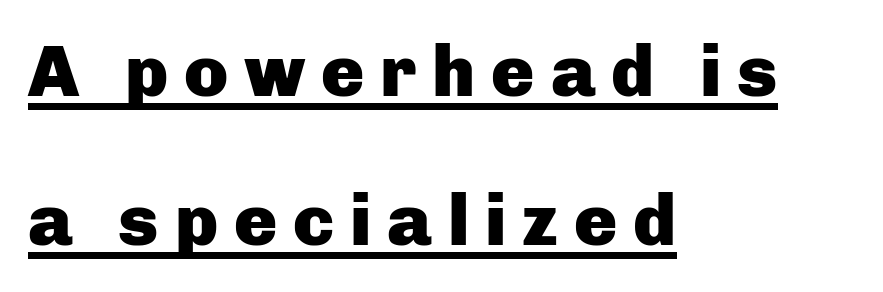
{"serif": "no", "italic": "no", "bold": "yes", "weight": "heavy", "width": "normal", "stroke_contrast": "low", "x_height": "medium", "monospaced": "no", "underline": "yes", "align": "left", "line_spacing": "loose", "line_spacing_ratio": 2.07, "letter_spacing": "wide", "letter_spacing_em": 0.22, "glyph_px": 72}
